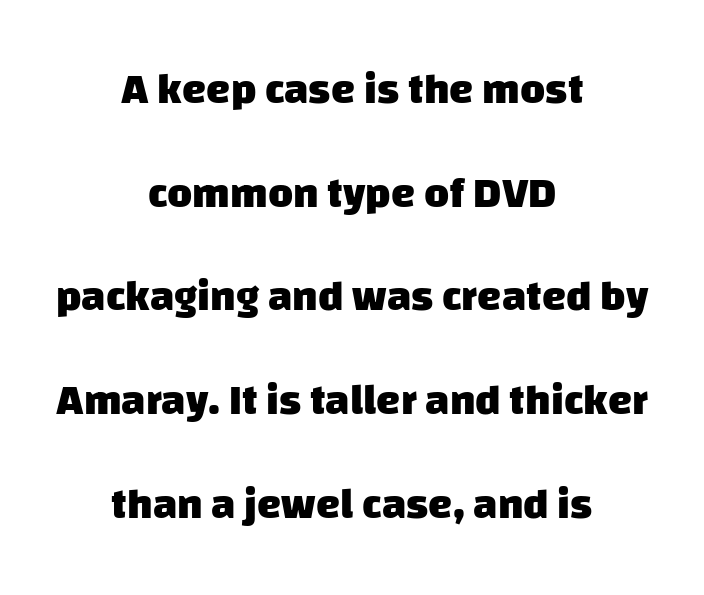
{"serif": "no", "bold": "yes", "weight": "heavy", "width": "normal", "stroke_contrast": "low", "x_height": "large", "monospaced": "no", "underline": "no", "align": "center", "line_spacing": "loose", "line_spacing_ratio": 2.41, "letter_spacing": "normal", "letter_spacing_em": 0.0, "glyph_px": 43}
